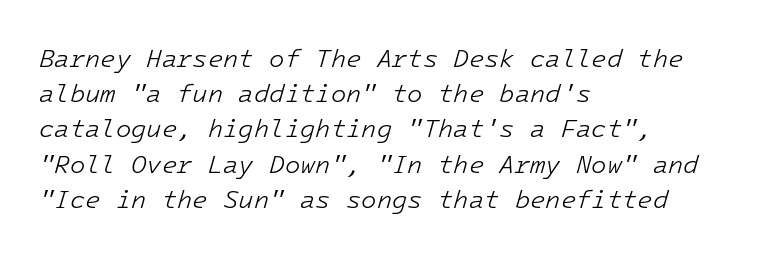
Stem width sits at or under what a default text font uses. Is the letter spacing exaggerated? No — it looks like the ordinary default. Descenders hang freely into open space. Leftover space on each line is placed entirely after the last word. Posture: slanted. A typesetter would call this leading conventional body-copy spacing.
